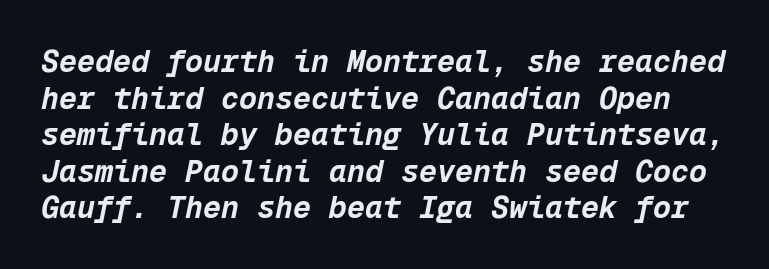
Q: Is the text bold? A: Yes.
Q: Is the text italic (slanted)? A: Yes, it leans right by about 12 degrees.
Q: Is the text underlined? A: No.
Q: Is the spacing between letters normal or unusually wide? A: Normal.
Q: Width (condensed, normal, or wide)? A: Normal.
Q: Stroke contrast? A: Low.
Q: x-height? A: Medium.
Q: Monospaced? A: Yes.
